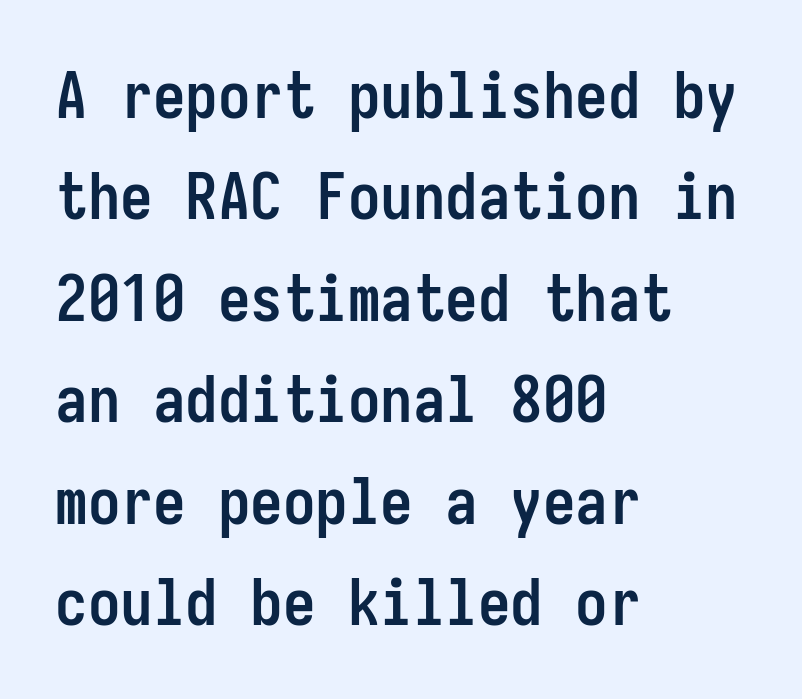
{"serif": "no", "italic": "no", "bold": "yes", "weight": "semibold", "width": "condensed", "stroke_contrast": "low", "x_height": "medium", "monospaced": "yes", "underline": "no", "align": "left", "line_spacing": "normal", "line_spacing_ratio": 1.56, "letter_spacing": "normal", "letter_spacing_em": 0.0, "glyph_px": 65}
